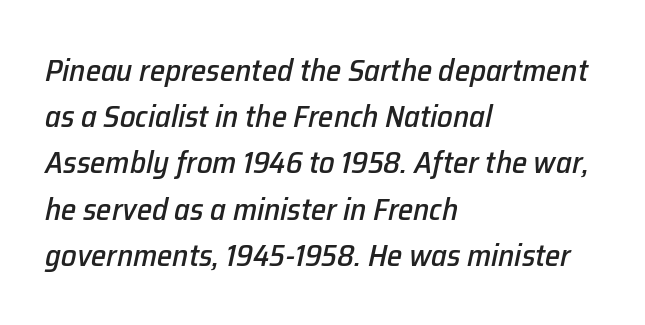
The image shows 31 px text type, italic (leaning right); set left-aligned, normal line spacing (1.49x), normal letter spacing, not underlined; low stroke contrast and a medium x-height.
